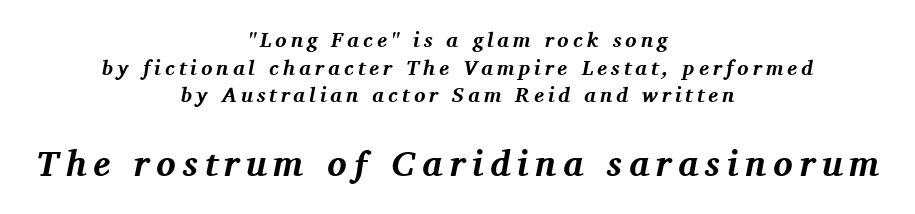
The strokes are fattened all the way to bold. The lettering tilts uniformly, giving the passage an italic look. This rendering employs a face with finishing strokes, i.e., a serif. Type without underlining.
